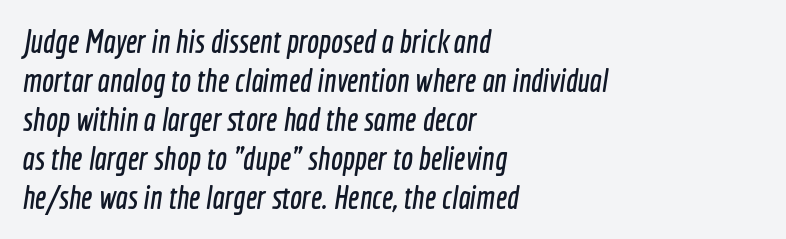
Q: Is the typeface a serif or a sans-serif typeface? A: Sans-serif.
Q: Is the text underlined? A: No.
Q: How is the paragraph aligned? A: Left-aligned.
Q: Is the spacing between letters normal or unusually wide? A: Normal.
Q: Width (condensed, normal, or wide)? A: Condensed.
Q: x-height? A: Medium.
Q: Monospaced? A: No.
